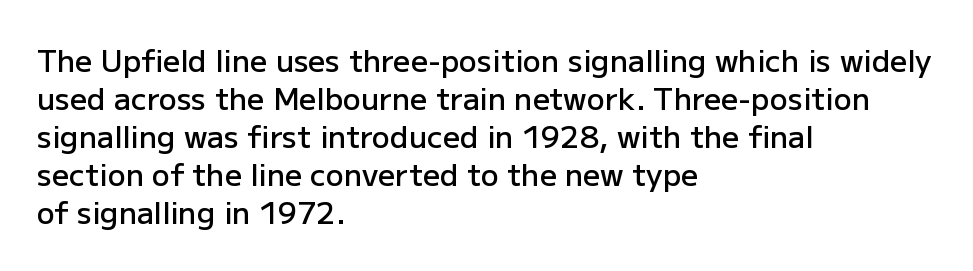
A roman cut, with each character standing at attention. In terms of weight, the rendering is demibold, just under bold. Each new line begins a customary step beneath the previous one. Inter-character spacing is left at the font's built-in metrics. Character widths vary here, with narrow letters taking less room than wide ones.
